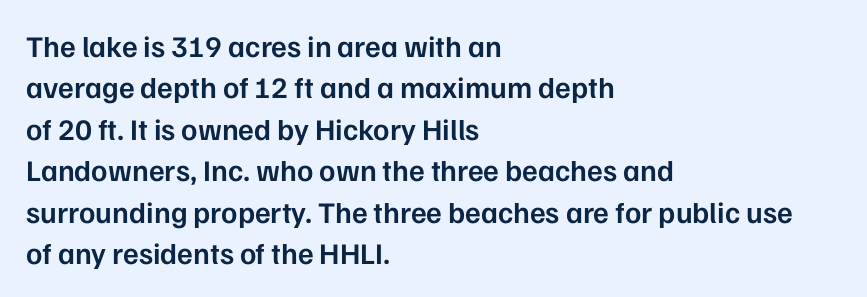
The image shows 30 px semibold sans-serif type, upright; set left-aligned, normal line spacing (1.38x), normal letter spacing, not underlined; low stroke contrast and a medium x-height.
